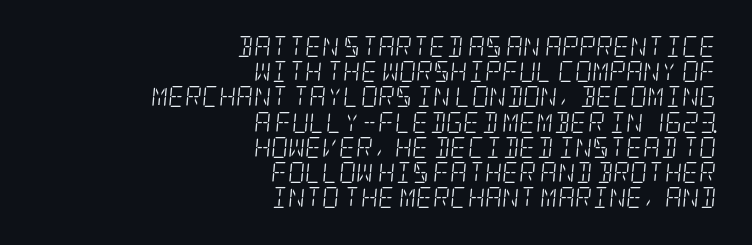
The image shows 21 px text type, italic (leaning right); set right-aligned, line spacing 1.2x, normal letter spacing, not underlined.
